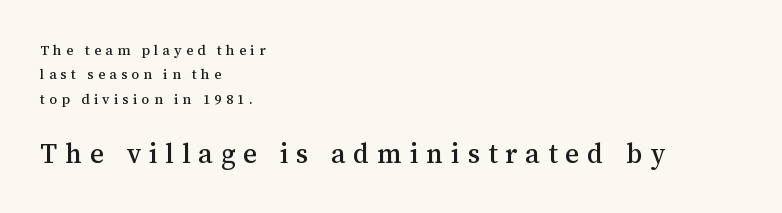
Q: Is the text italic (slanted)? A: No, it is upright.
Q: Is the text underlined? A: No.
Q: How is the paragraph aligned? A: Left-aligned.
Q: Is the spacing between letters normal or unusually wide? A: Unusually wide.
Q: Which block of text is set in a larger size, the first (top) or the second (bottom)? A: The second (bottom) one.
